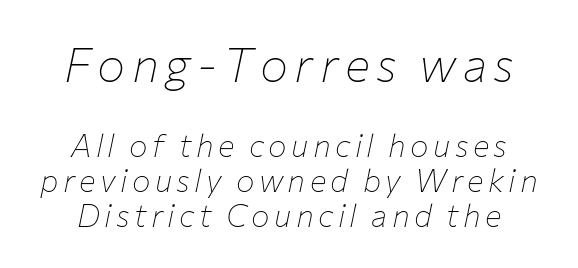
Q: Is the text bold? A: No.
Q: Is the text italic (slanted)? A: Yes, it leans right by about 12 degrees.
Q: Is the text underlined? A: No.
Q: Is the spacing between lines tight, normal or loose? A: Tight.
Q: Which block of text is set in a larger size, the first (top) or the second (bottom)? A: The first (top) one.
Q: Width (condensed, normal, or wide)? A: Normal.
Q: Stroke contrast? A: Low.
Q: x-height? A: Medium.
Q: Monospaced? A: No.
